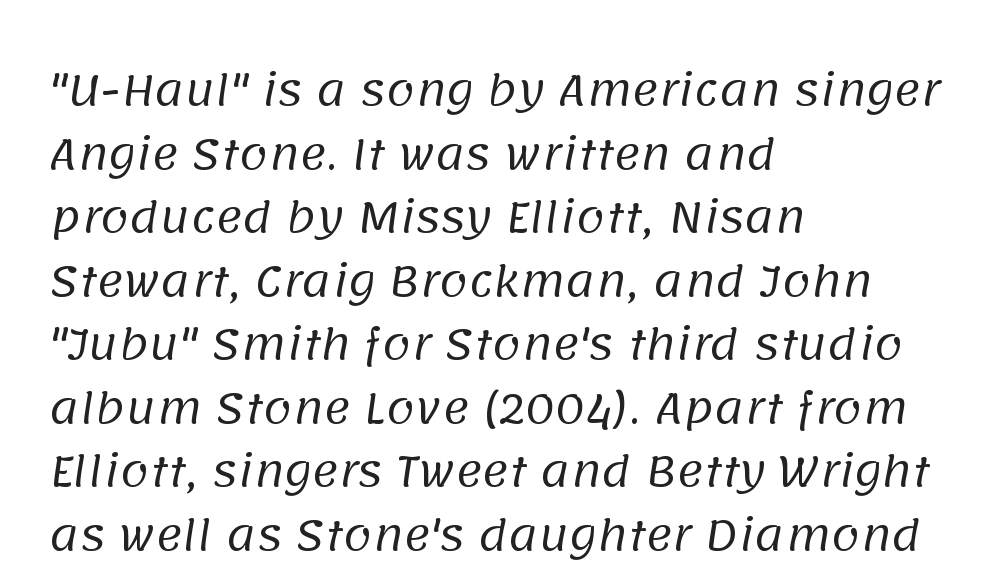
{"serif": "no", "bold": "no", "weight": "regular", "width": "normal", "stroke_contrast": "low", "x_height": "large", "monospaced": "no", "underline": "no", "align": "left", "line_spacing": "normal", "line_spacing_ratio": 1.55, "letter_spacing": "normal", "letter_spacing_em": 0.0, "glyph_px": 41}
